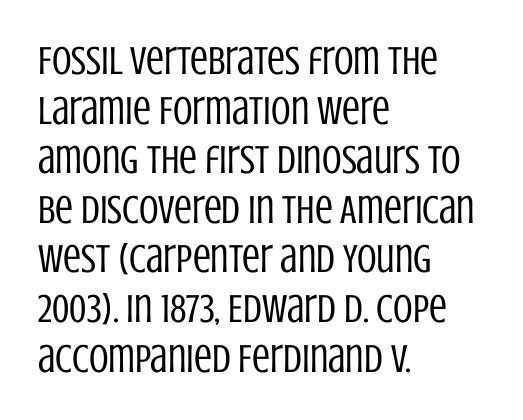
{"serif": "no", "italic": "no", "bold": "no", "weight": "regular", "width": "condensed", "stroke_contrast": "low", "x_height": "large", "monospaced": "no", "underline": "no", "align": "left", "line_spacing_ratio": 1.24, "letter_spacing": "normal", "letter_spacing_em": 0.0, "glyph_px": 40}
